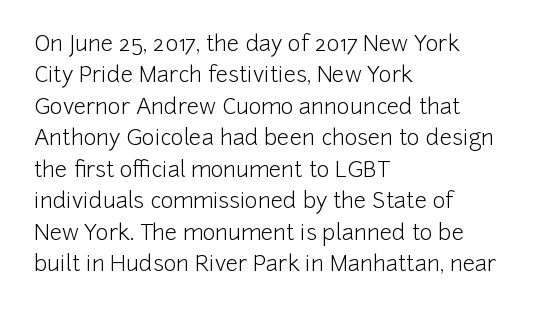
The line-height multiplier appears to be the usual default. The ragged edge is on the right, which tells us the setting is flush left. A typesetter would mark this as roman, not italic. This sample uses plain, unmodified letter spacing. No letter is thick-stroked: the sample isn't bold.
